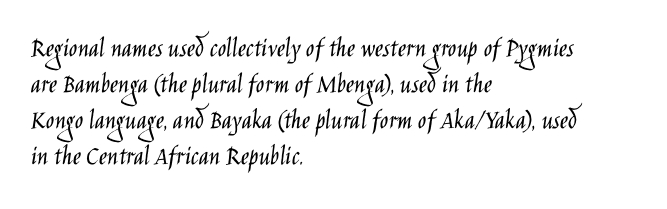
The characters are drawn with everyday or finer stroke widths. Just letters on the line, the space beneath them empty. The typesetter chose a ragged-right arrangement here. The typeface chosen for these lines omits serifs. How would I describe the line gaps? Plain and ordinary.
